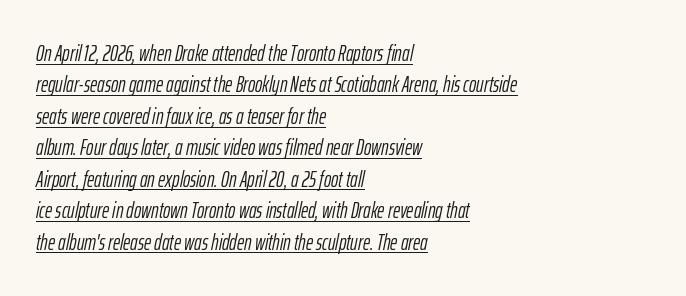
Q: Is the text bold? A: No.
Q: Is the text italic (slanted)? A: Yes, it leans right by about 12 degrees.
Q: Is the text underlined? A: Yes.
Q: How is the paragraph aligned? A: Left-aligned.
Q: Is the spacing between letters normal or unusually wide? A: Normal.
Q: Is the spacing between lines tight, normal or loose? A: Normal.
